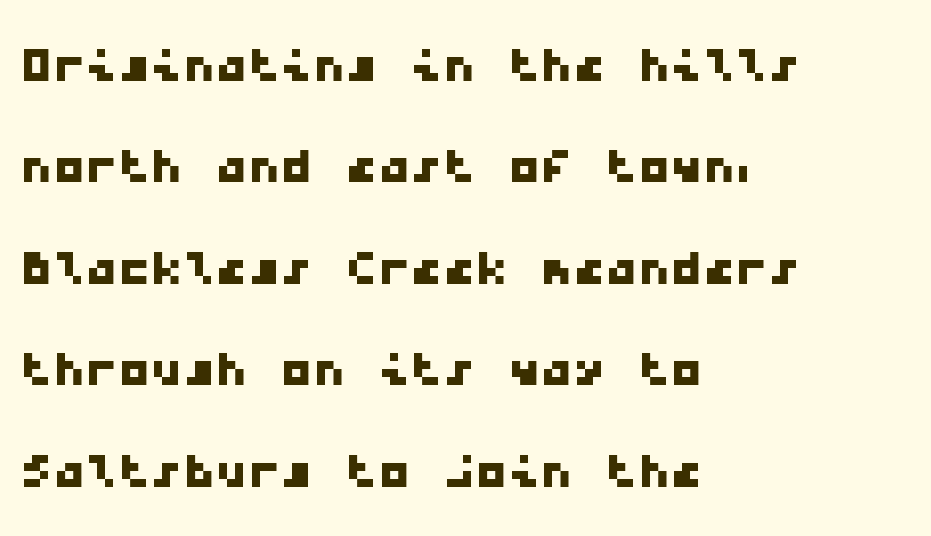
The passage shown is not underscored anywhere. Regular leading. Nobody touched the tracking dial on this one. Looks like terminal output: every glyph gets an equal slot. Where is the straight margin? On the left. In terms of letterform style, serifs are entirely absent.
